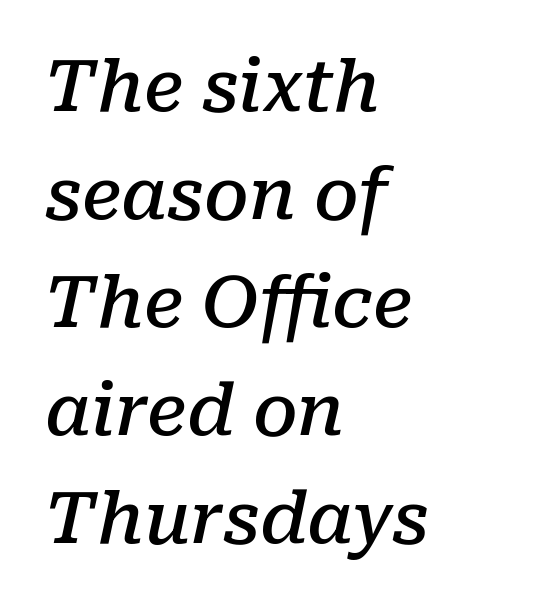
Q: Is the text bold? A: Semi-bold.
Q: Is the text italic (slanted)? A: Yes, it leans right by about 10 degrees.
Q: Is the typeface a serif or a sans-serif typeface? A: Serif.
Q: Is the text underlined? A: No.
Q: How is the paragraph aligned? A: Left-aligned.
Q: Is the spacing between letters normal or unusually wide? A: Normal.
Q: Is the spacing between lines tight, normal or loose? A: Normal.
Q: Width (condensed, normal, or wide)? A: Normal.
Q: Stroke contrast? A: Low.
Q: x-height? A: Medium.
Q: Monospaced? A: No.
